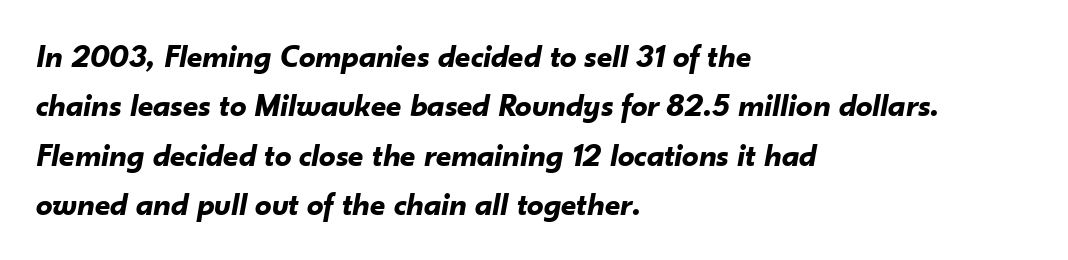
{"italic": "yes", "lean": "right", "slant_degrees": 10, "bold": "yes", "weight": "bold", "width": "normal", "stroke_contrast": "low", "x_height": "small", "monospaced": "no", "underline": "no", "align": "left", "line_spacing": "normal", "line_spacing_ratio": 1.5, "letter_spacing": "normal", "letter_spacing_em": 0.0, "glyph_px": 33}
